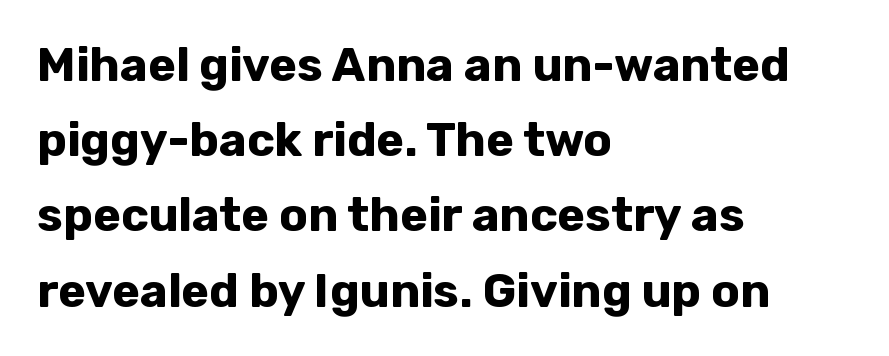
Q: Is the text bold? A: Yes.
Q: Is the text italic (slanted)? A: No, it is upright.
Q: Is the typeface a serif or a sans-serif typeface? A: Sans-serif.
Q: Is the text underlined? A: No.
Q: How is the paragraph aligned? A: Left-aligned.
Q: Is the spacing between letters normal or unusually wide? A: Normal.
Q: Is the spacing between lines tight, normal or loose? A: Normal.
Q: Width (condensed, normal, or wide)? A: Normal.
Q: Stroke contrast? A: Low.
Q: x-height? A: Medium.
Q: Monospaced? A: No.
